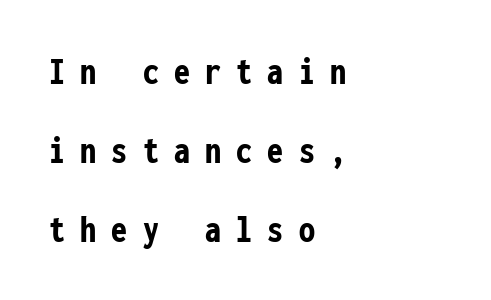
Q: Is the text bold? A: Yes.
Q: Is the text italic (slanted)? A: No, it is upright.
Q: Is the typeface a serif or a sans-serif typeface? A: Sans-serif.
Q: Is the text underlined? A: No.
Q: How is the paragraph aligned? A: Left-aligned.
Q: Is the spacing between letters normal or unusually wide? A: Unusually wide.
Q: Is the spacing between lines tight, normal or loose? A: Loose.
Q: Width (condensed, normal, or wide)? A: Condensed.
Q: Stroke contrast? A: Low.
Q: x-height? A: Medium.
Q: Monospaced? A: Yes.
